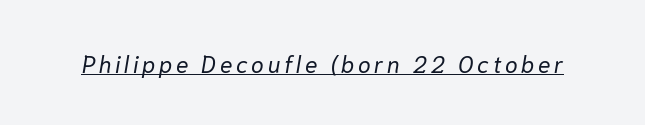
Q: Is the text bold? A: No.
Q: Is the text italic (slanted)? A: Yes, it leans right by about 10 degrees.
Q: Is the text underlined? A: Yes.
